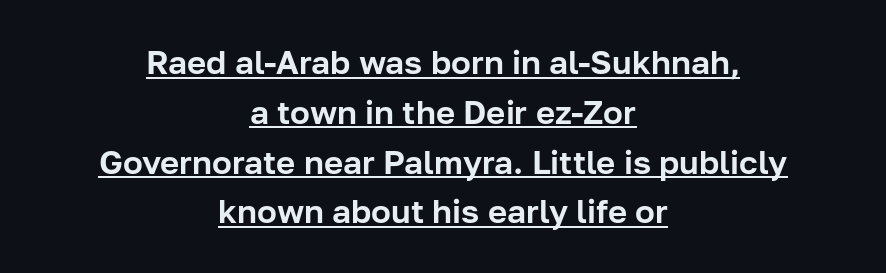
The image shows 33 px sans-serif type, upright; set centered, normal line spacing (1.51x), normal letter spacing, underlined; low stroke contrast and a medium x-height.
